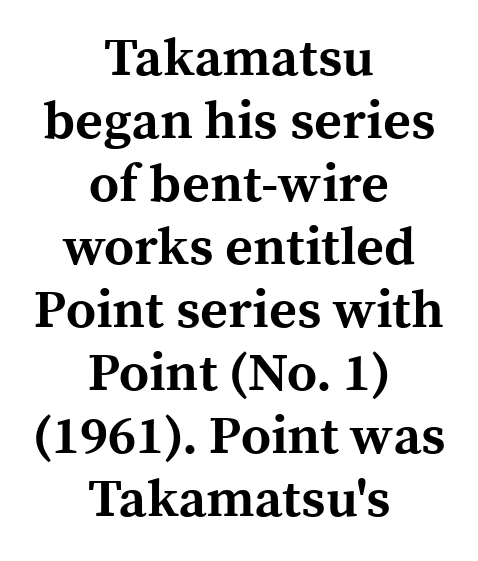
If you drew a line through each stem, it would be perfectly vertical. Tracking value appears to be zero — textbook default spacing. You could not count columns in this text — the font is proportionally spaced. Which margin do the lines hug? Neither — every line sits in the middle.
